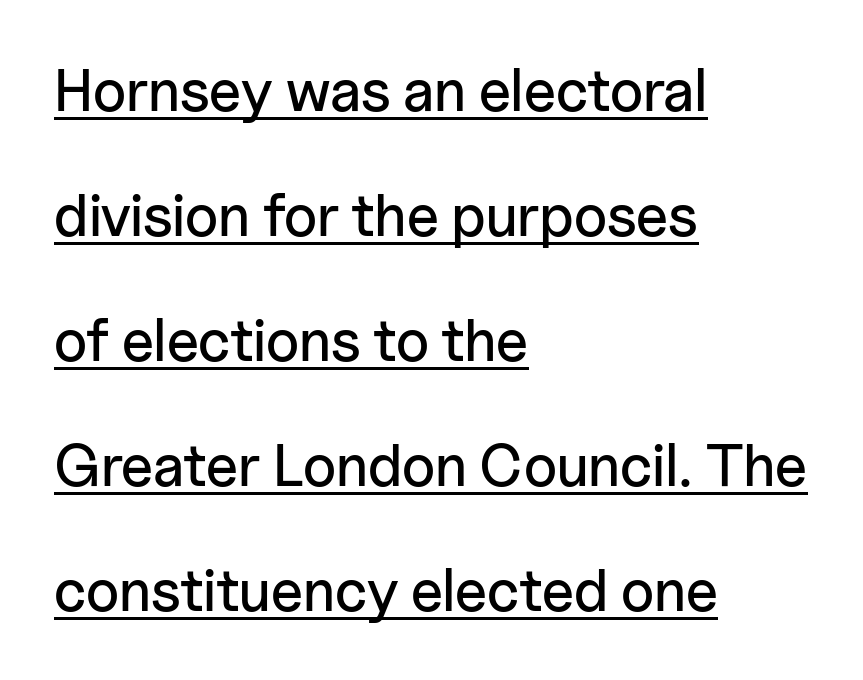
The image shows 59 px sans-serif type, upright; set left-aligned, loose line spacing (2.12x), normal letter spacing, underlined; low stroke contrast and a medium x-height.
